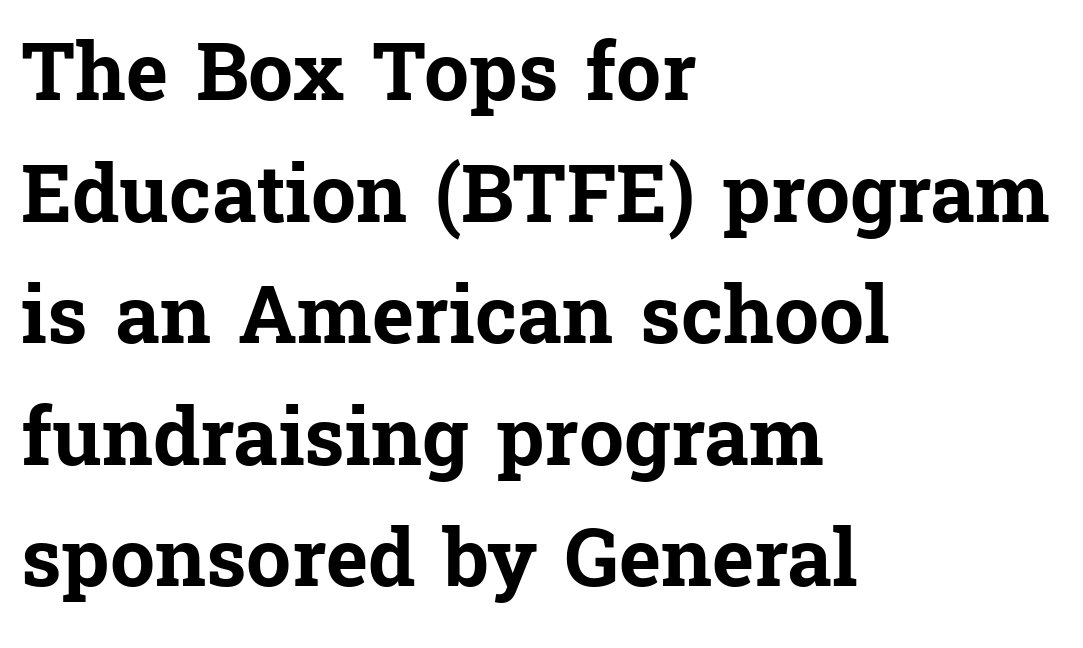
The designer left line spacing at the default. Does the type have serifs? Yes, each stem ends in a small foot. A student would call this left alignment; a typographer would say flush left, rag right. No word sits above an underline.
